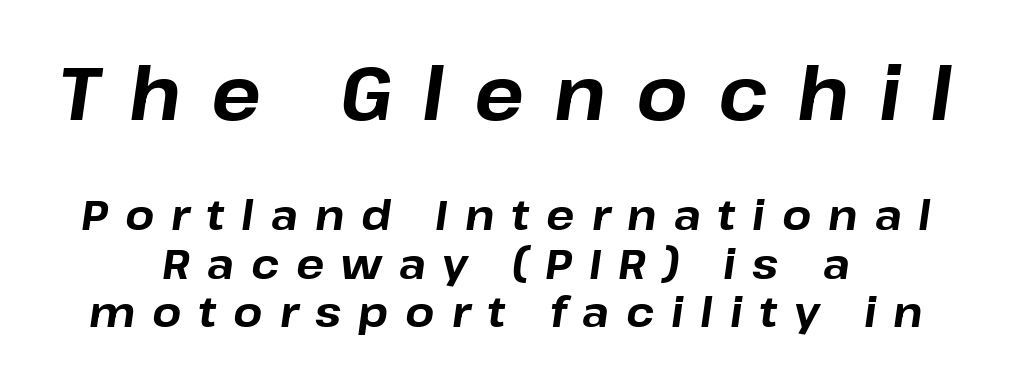
Do the characters align in a grid? No, the font is proportional. In terms of letterspacing, this is a distinctly airy, spread setting. Horizontally, the lines are justified to the midpoint only. Characters are canted at an angle relative to the baseline's perpendicular.
